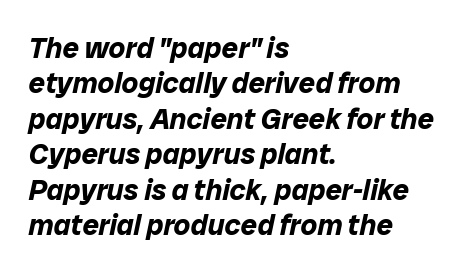
The image shows 29 px bold type, italic (leaning right); set left-aligned, line spacing 1.22x, normal letter spacing, not underlined; low stroke contrast and a medium x-height.
